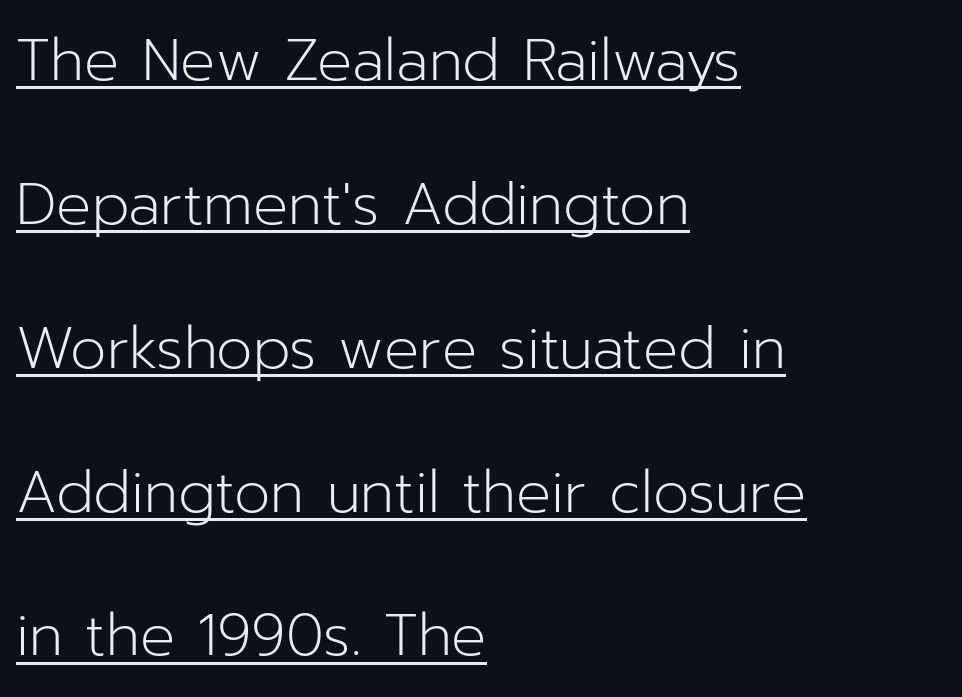
Q: Is the text bold? A: No.
Q: Is the text italic (slanted)? A: No, it is upright.
Q: Is the typeface a serif or a sans-serif typeface? A: Sans-serif.
Q: Is the text underlined? A: Yes.
Q: How is the paragraph aligned? A: Left-aligned.
Q: Is the spacing between letters normal or unusually wide? A: Normal.
Q: Is the spacing between lines tight, normal or loose? A: Loose.
Q: Width (condensed, normal, or wide)? A: Normal.
Q: Stroke contrast? A: Low.
Q: x-height? A: Medium.
Q: Monospaced? A: No.
